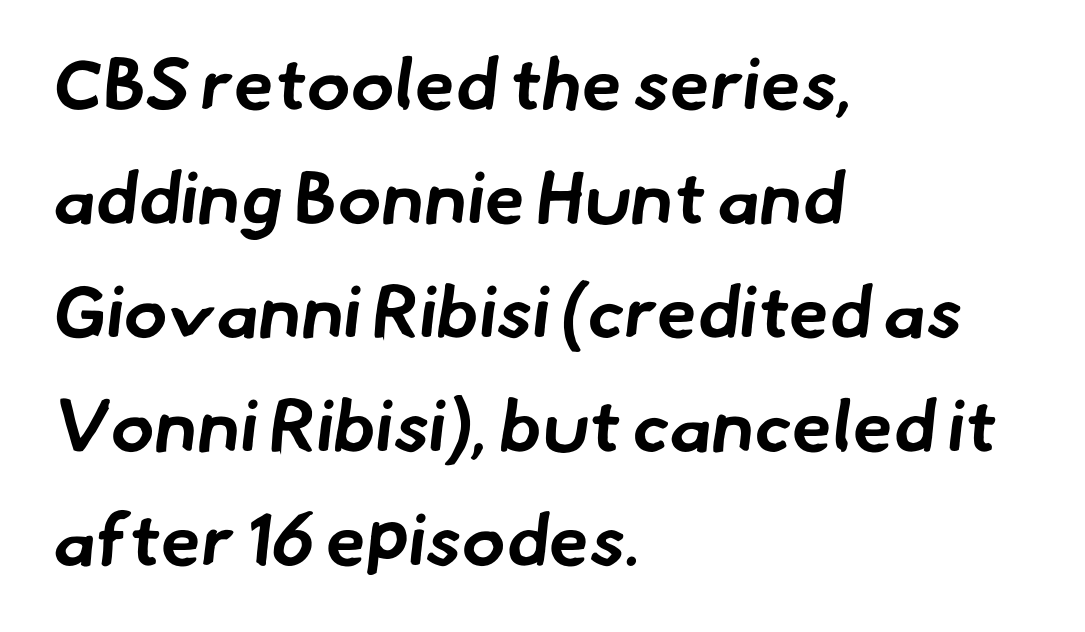
Q: Is the text bold? A: Yes.
Q: Is the typeface a serif or a sans-serif typeface? A: Sans-serif.
Q: Is the text underlined? A: No.
Q: How is the paragraph aligned? A: Left-aligned.
Q: Is the spacing between letters normal or unusually wide? A: Normal.
Q: Is the spacing between lines tight, normal or loose? A: Normal.
Q: Width (condensed, normal, or wide)? A: Normal.
Q: Stroke contrast? A: Low.
Q: x-height? A: Small.
Q: Monospaced? A: No.
